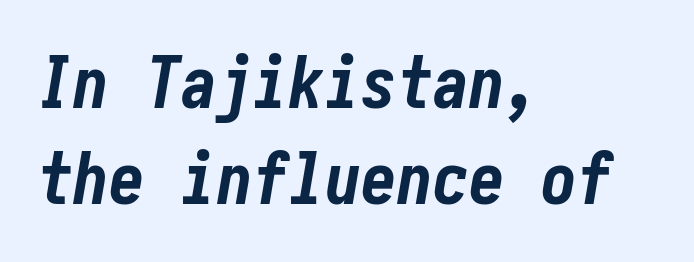
The rag falls on the right side of this text block. Posture: slanted. The line-height multiplier appears to be the usual default. Type without underlining. The tracking reads as untouched default to a designer's eye.
